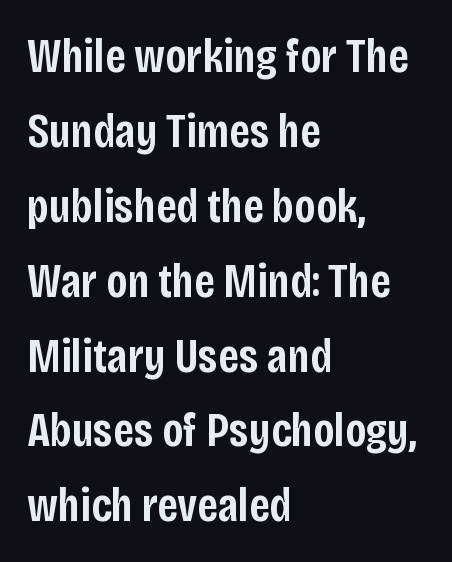
{"serif": "no", "italic": "no", "bold": "semi", "weight": "semibold", "width": "condensed", "stroke_contrast": "low", "x_height": "large", "monospaced": "no", "underline": "no", "align": "left", "line_spacing": "normal", "line_spacing_ratio": 1.56, "letter_spacing": "normal", "letter_spacing_em": 0.0, "glyph_px": 48}
